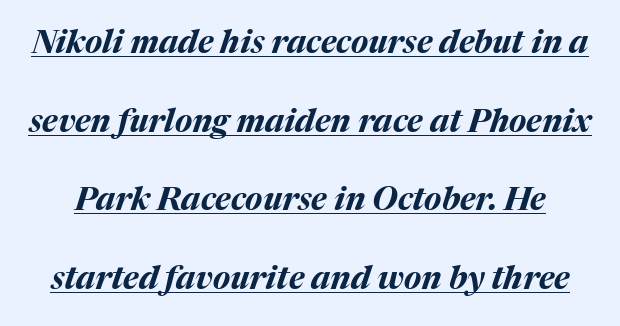
The image shows 32 px bold type, italic (leaning right); set loose line spacing (2.46x), normal letter spacing, underlined; medium stroke contrast and a medium x-height.
